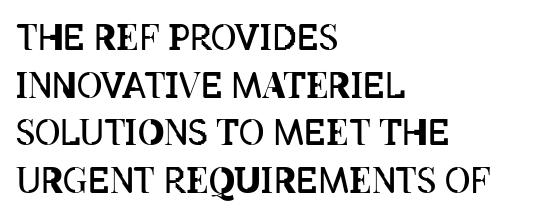
Q: Is the text bold? A: No.
Q: Is the text italic (slanted)? A: No, it is upright.
Q: Is the text underlined? A: No.
Q: How is the paragraph aligned? A: Left-aligned.
Q: Is the spacing between letters normal or unusually wide? A: Normal.
Q: Is the spacing between lines tight, normal or loose? A: Normal.
Q: Width (condensed, normal, or wide)? A: Condensed.
Q: Stroke contrast? A: Low.
Q: x-height? A: Large.
Q: Monospaced? A: No.
